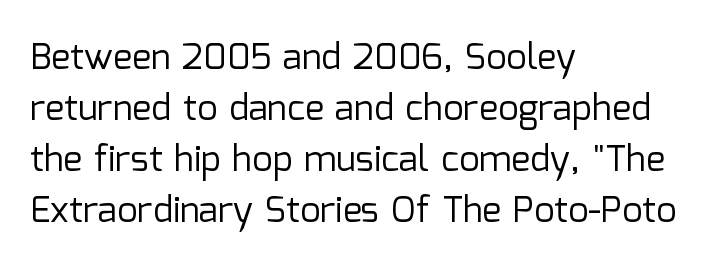
{"serif": "no", "italic": "no", "bold": "no", "weight": "regular", "width": "normal", "stroke_contrast": "low", "x_height": "medium", "monospaced": "no", "underline": "no", "align": "left", "line_spacing": "normal", "line_spacing_ratio": 1.42, "letter_spacing": "normal", "letter_spacing_em": 0.0, "glyph_px": 36}
